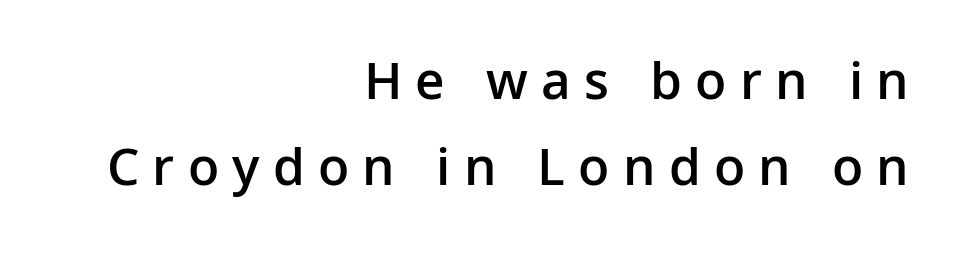
The face used here is proportionally spaced, like ordinary book or web type. On the weight axis this lands at semibold, roughly 600. Students, observe: this is what conventionally led text looks like. Casual observation: everything's shoved over to the right.
